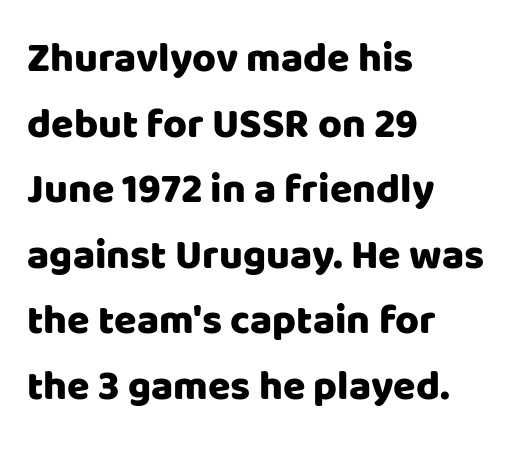
Q: Is the text italic (slanted)? A: No, it is upright.
Q: Is the typeface a serif or a sans-serif typeface? A: Sans-serif.
Q: Is the text underlined? A: No.
Q: How is the paragraph aligned? A: Left-aligned.
Q: Is the spacing between letters normal or unusually wide? A: Normal.
Q: Is the spacing between lines tight, normal or loose? A: Normal.
Q: Width (condensed, normal, or wide)? A: Normal.
Q: Stroke contrast? A: Low.
Q: x-height? A: Large.
Q: Monospaced? A: No.
